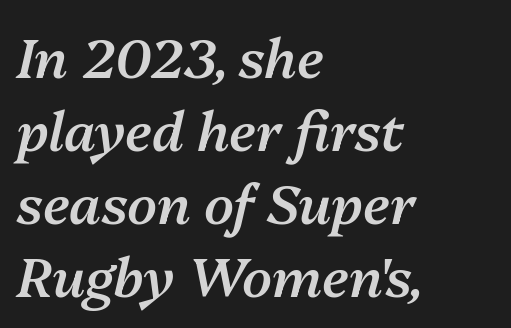
The image shows 54 px semibold type, italic (leaning right); set left-aligned, normal line spacing (1.35x), normal letter spacing, not underlined; medium stroke contrast and a medium x-height.
